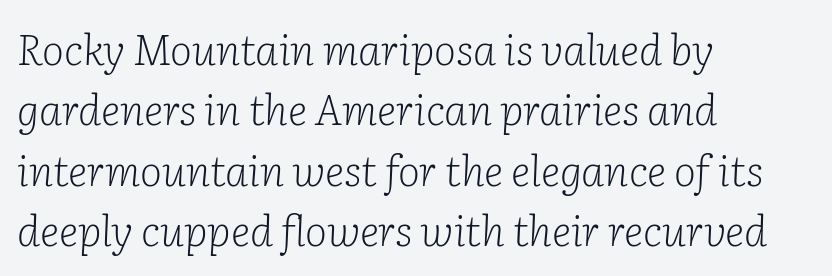
{"serif": "yes", "italic": "yes", "lean": "right", "slant_degrees": 2, "bold": "no", "weight": "light", "width": "normal", "stroke_contrast": "low", "x_height": "medium", "monospaced": "no", "underline": "no", "align": "left", "line_spacing": "normal", "line_spacing_ratio": 1.44, "letter_spacing": "normal", "letter_spacing_em": 0.0, "glyph_px": 42}
